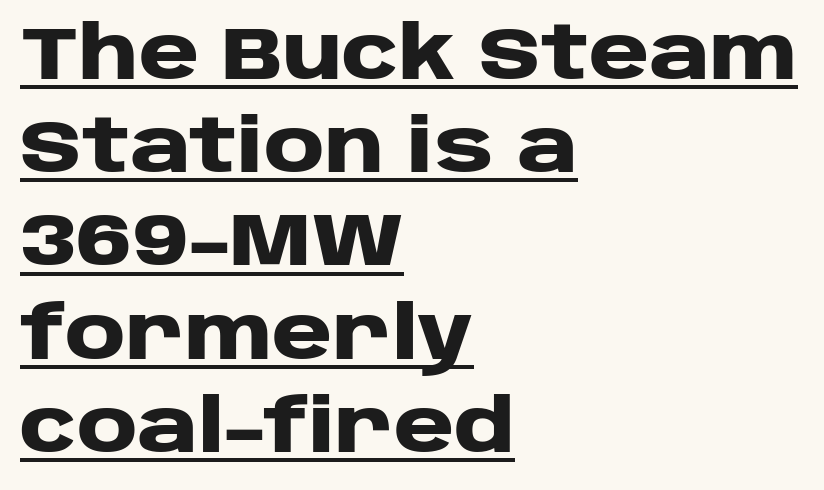
The image shows 74 px heavy, wide sans-serif type, upright; set left-aligned, normal line spacing (1.26x), normal letter spacing, underlined; low stroke contrast and a large x-height.
